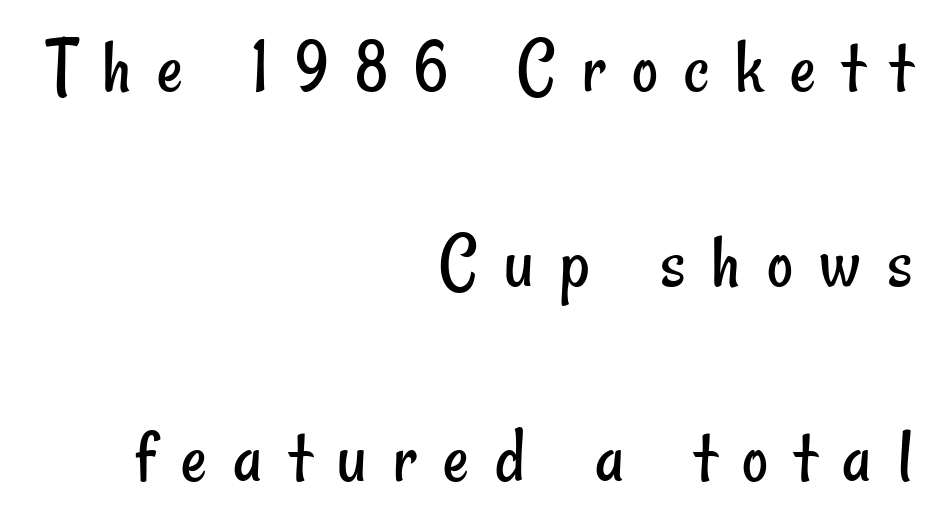
The image shows 80 px regular-weight, condensed sans-serif type; set right-aligned, loose line spacing (2.44x), unusually wide letter spacing (+0.33 em), not underlined; low stroke contrast and a small x-height.
